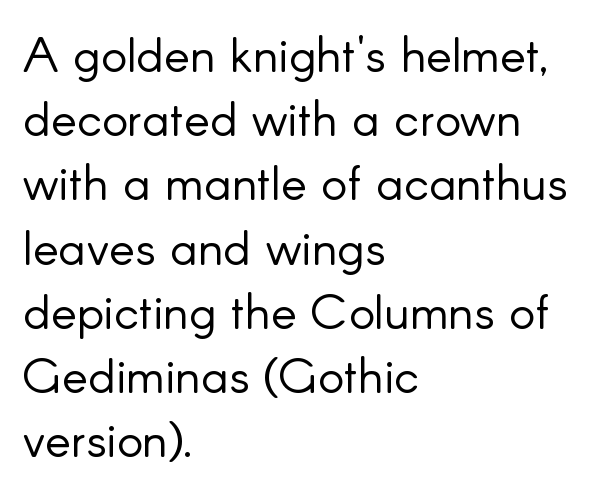
Baseline-to-baseline distance is the conventional proportion of letter height. The letterforms sit shoulder to shoulder at normal distance. The weight would be labelled regular, book, light, or lighter still. Spacing verdict: proportional, widths tailored to each character.
